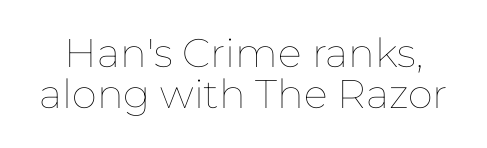
Q: Is the text bold? A: No.
Q: Is the text italic (slanted)? A: No, it is upright.
Q: Is the text underlined? A: No.
Q: Is the spacing between letters normal or unusually wide? A: Normal.
Q: Is the spacing between lines tight, normal or loose? A: Tight.
Q: Width (condensed, normal, or wide)? A: Normal.
Q: Stroke contrast? A: Low.
Q: x-height? A: Medium.
Q: Monospaced? A: No.
